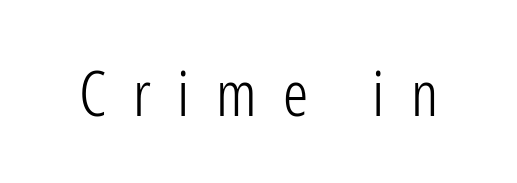
Q: Is the text bold? A: No.
Q: Is the text italic (slanted)? A: No, it is upright.
Q: Is the typeface a serif or a sans-serif typeface? A: Sans-serif.
Q: Is the text underlined? A: No.
Q: Is the spacing between letters normal or unusually wide? A: Unusually wide.
Q: Width (condensed, normal, or wide)? A: Condensed.
Q: Stroke contrast? A: Low.
Q: x-height? A: Medium.
Q: Monospaced? A: No.
